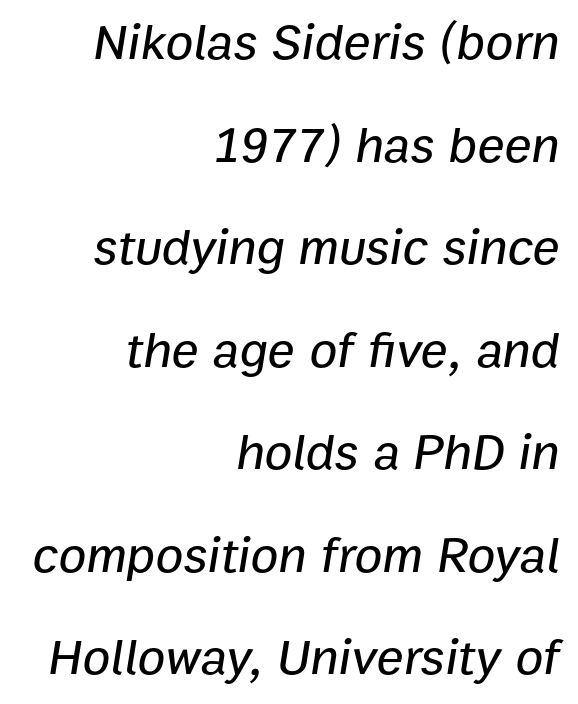
The image shows 51 px text type, italic (leaning right); set right-aligned, loose line spacing (2.01x), normal letter spacing, not underlined; low stroke contrast and a medium x-height.
